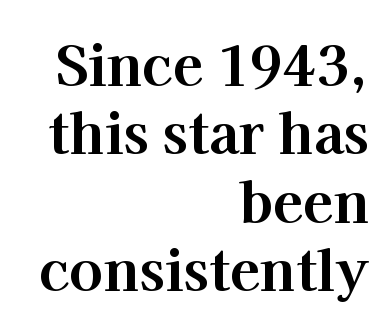
Q: Is the text bold? A: Yes.
Q: Is the text italic (slanted)? A: No, it is upright.
Q: Is the typeface a serif or a sans-serif typeface? A: Serif.
Q: Is the text underlined? A: No.
Q: How is the paragraph aligned? A: Right-aligned.
Q: Is the spacing between letters normal or unusually wide? A: Normal.
Q: Width (condensed, normal, or wide)? A: Normal.
Q: Stroke contrast? A: High.
Q: x-height? A: Medium.
Q: Monospaced? A: No.
